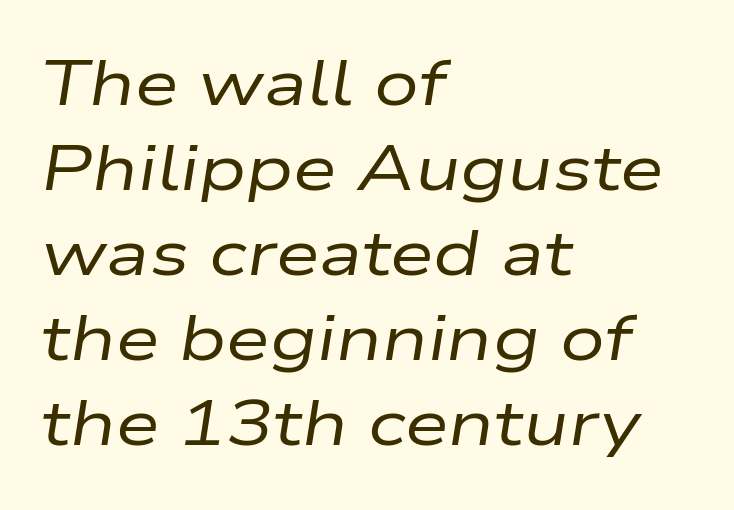
Q: Is the text bold? A: No.
Q: Is the text italic (slanted)? A: Yes, it leans right by about 9 degrees.
Q: Is the text underlined? A: No.
Q: How is the paragraph aligned? A: Left-aligned.
Q: Is the spacing between letters normal or unusually wide? A: Normal.
Q: Is the spacing between lines tight, normal or loose? A: Normal.
Q: Width (condensed, normal, or wide)? A: Wide.
Q: Stroke contrast? A: Low.
Q: x-height? A: Medium.
Q: Monospaced? A: No.
